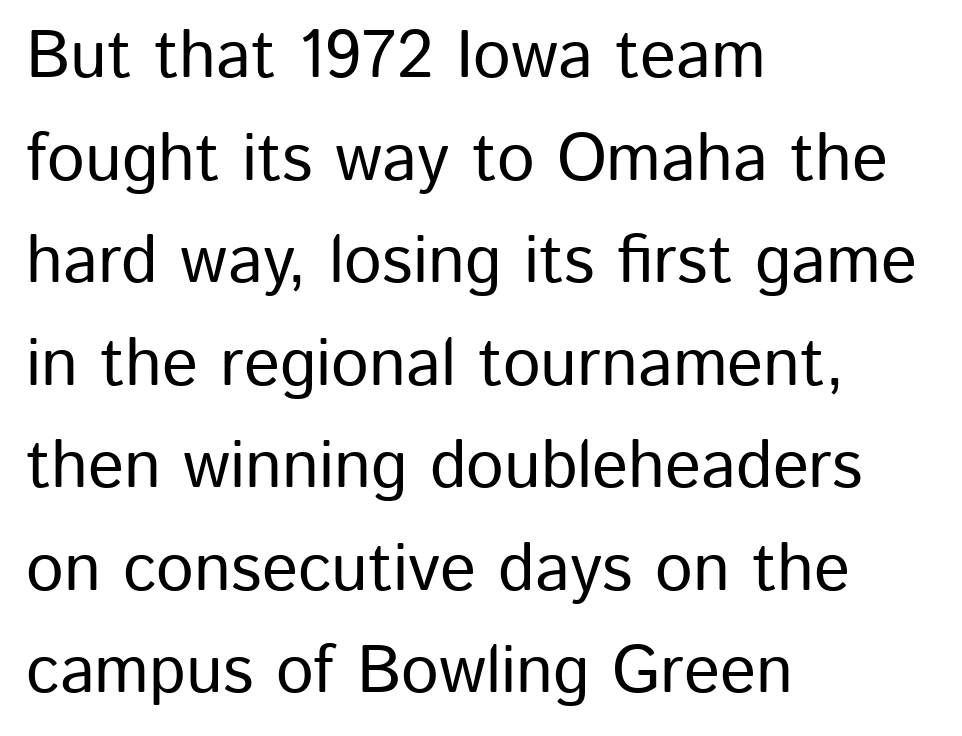
Q: Is the text italic (slanted)? A: No, it is upright.
Q: Is the typeface a serif or a sans-serif typeface? A: Sans-serif.
Q: Is the text underlined? A: No.
Q: How is the paragraph aligned? A: Left-aligned.
Q: Is the spacing between letters normal or unusually wide? A: Normal.
Q: Is the spacing between lines tight, normal or loose? A: Normal.
Q: Width (condensed, normal, or wide)? A: Normal.
Q: Stroke contrast? A: Low.
Q: x-height? A: Medium.
Q: Monospaced? A: No.
